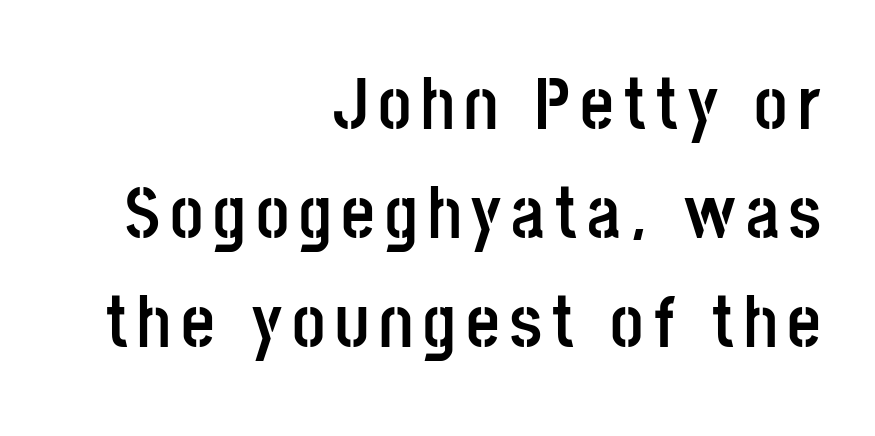
Every row of glyphs terminates at an identical x-position on the right. Spacing verdict: proportional, widths tailored to each character. Underline: absent. A typesetter would mark this as roman, not italic.
